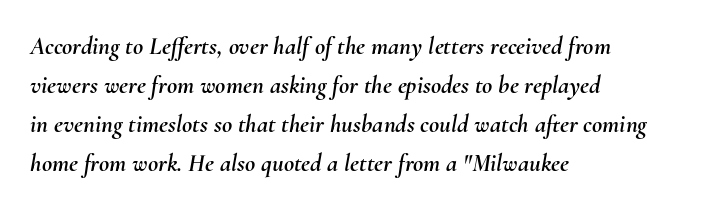
Descender tails drop into unmarked territory. This sample keeps an unexceptional amount of space between lines. The glyphs look as if they've been sheared to an angle. Does the copy run flush right? No — it runs flush left.
